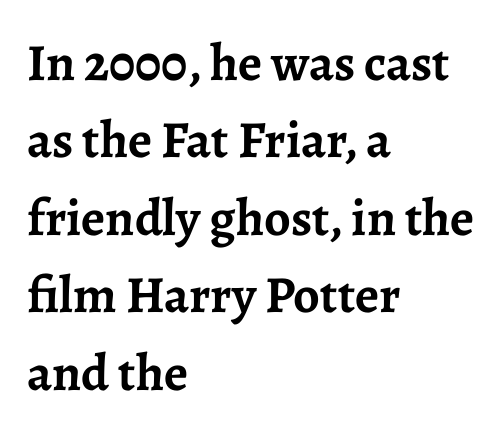
The block of text has a typical density, with ordinary space between rows. Spacing verdict: proportional, widths tailored to each character. These words are printed bold, with thick strokes throughout. The type sits square on the baseline with zero lean. Reading down the block, your eye returns to a fixed left position each line.
